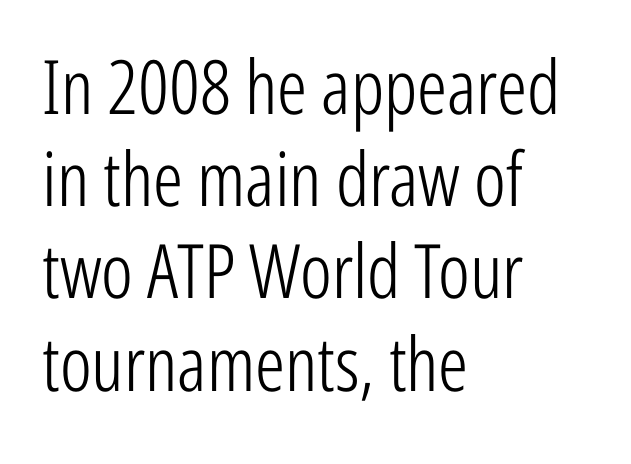
{"serif": "no", "italic": "no", "bold": "no", "weight": "light", "width": "condensed", "stroke_contrast": "low", "x_height": "medium", "monospaced": "no", "underline": "no", "align": "left", "line_spacing_ratio": 1.23, "letter_spacing": "normal", "letter_spacing_em": 0.0, "glyph_px": 75}
